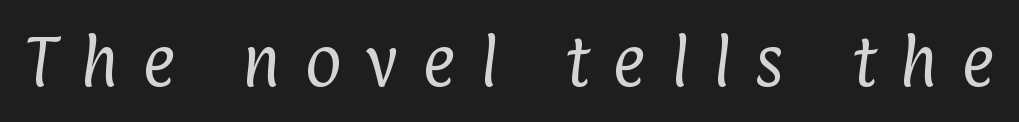
The text was rendered using a sans face with plain stroke endings. Nothing heavy about these letters — not bold at all. Unmarked baselines from the first word to the last. A typesetter would call this proportional, since set widths differ per character.
